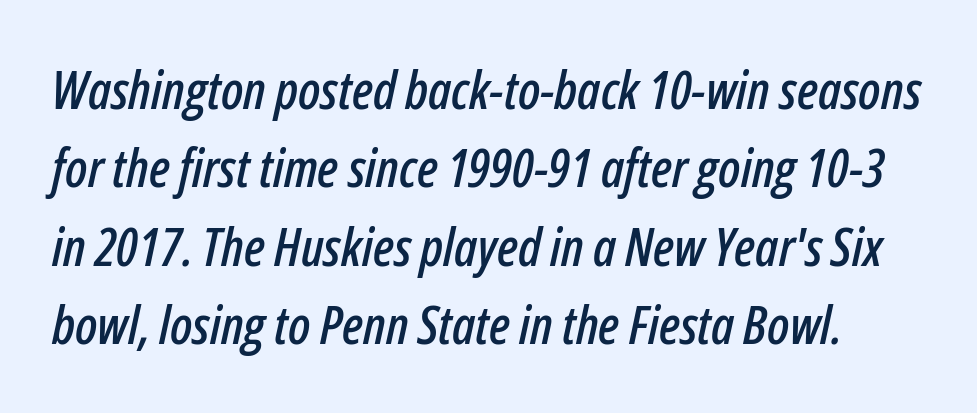
The image shows 53 px condensed type, italic (leaning right); set normal line spacing (1.48x), normal letter spacing, not underlined; low stroke contrast and a medium x-height.
